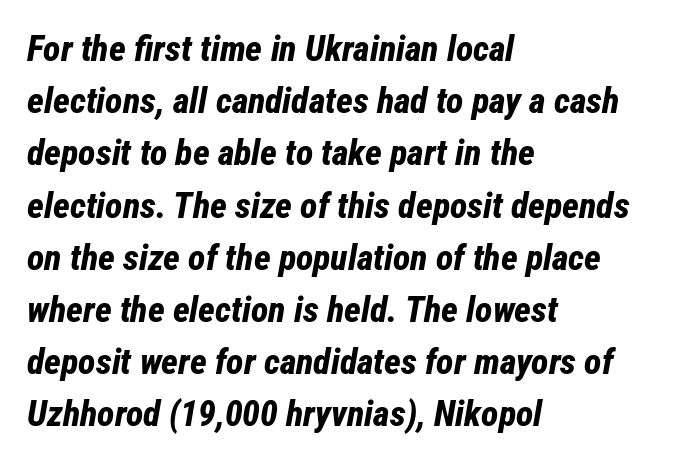
{"italic": "yes", "lean": "right", "slant_degrees": 12, "bold": "yes", "weight": "bold", "width": "condensed", "stroke_contrast": "low", "x_height": "medium", "monospaced": "no", "underline": "no", "align": "left", "line_spacing": "normal", "line_spacing_ratio": 1.45, "letter_spacing": "normal", "letter_spacing_em": 0.0, "glyph_px": 36}
